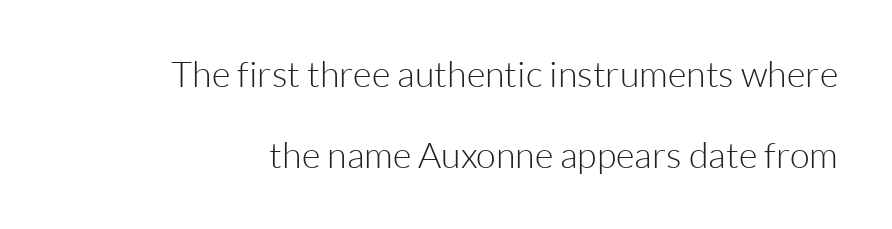
Ink coverage per letter is moderate at most. How are the letters spaced? Ordinarily, with no added tracking. You could not count columns in this text — the font is proportionally spaced. Students, observe: this is what heavily led, spacious text looks like. Rendered with straight, roman letterforms.
